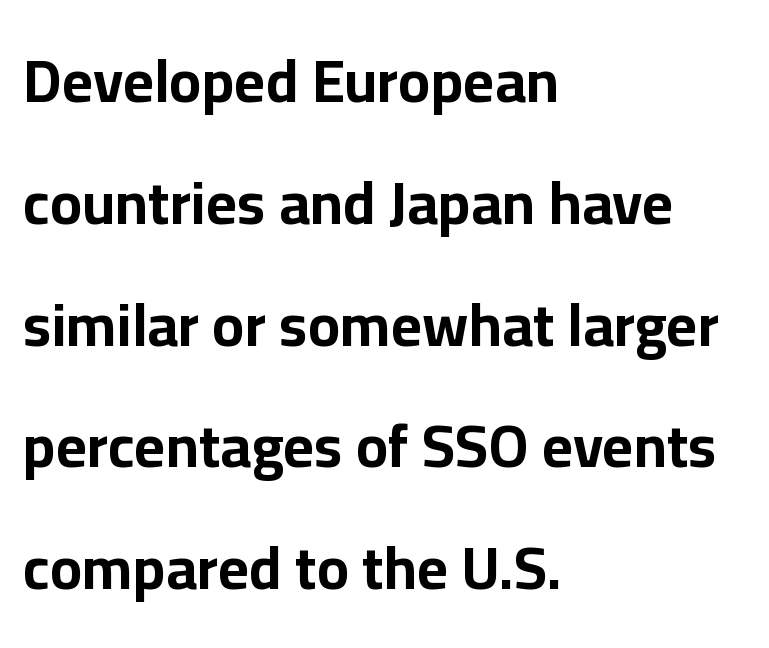
Q: Is the text bold? A: Yes.
Q: Is the text italic (slanted)? A: No, it is upright.
Q: Is the typeface a serif or a sans-serif typeface? A: Sans-serif.
Q: Is the text underlined? A: No.
Q: How is the paragraph aligned? A: Left-aligned.
Q: Is the spacing between letters normal or unusually wide? A: Normal.
Q: Is the spacing between lines tight, normal or loose? A: Loose.
Q: Width (condensed, normal, or wide)? A: Normal.
Q: Stroke contrast? A: Low.
Q: x-height? A: Medium.
Q: Monospaced? A: No.
